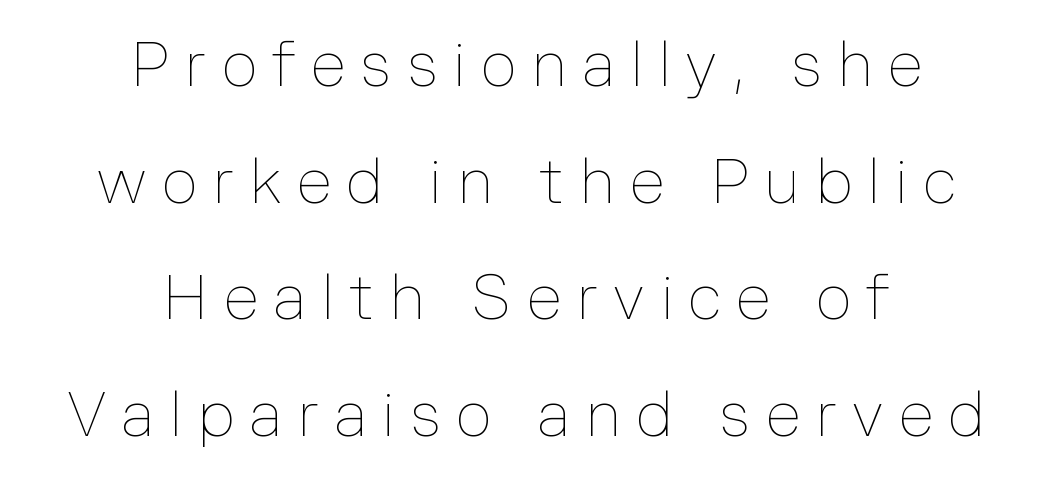
{"italic": "no", "bold": "no", "weight": "thin", "width": "normal", "stroke_contrast": "low", "x_height": "medium", "monospaced": "no", "underline": "no", "align": "center", "line_spacing_ratio": 1.85, "letter_spacing": "wide", "letter_spacing_em": 0.24, "glyph_px": 63}
